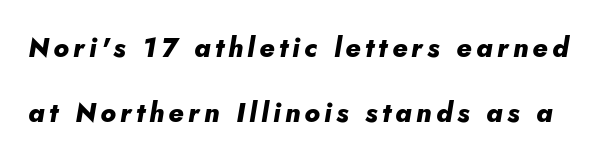
The foot of each line stays bare and open. A full-strength bold gives these letters their thick strokes. The designer dialed line spacing up above the default. The typography opts for an oblique posture over an upright one.
